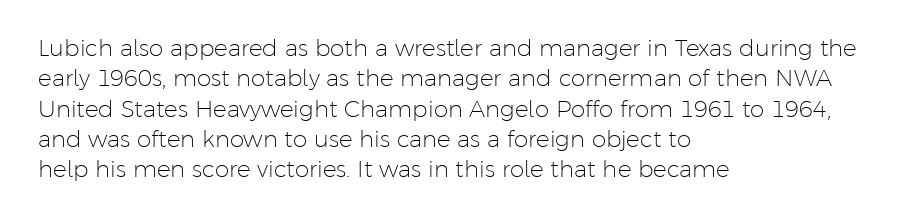
Q: Is the text bold? A: No.
Q: Is the text italic (slanted)? A: No, it is upright.
Q: Is the text underlined? A: No.
Q: How is the paragraph aligned? A: Left-aligned.
Q: Is the spacing between letters normal or unusually wide? A: Normal.
Q: Is the spacing between lines tight, normal or loose? A: Normal.
